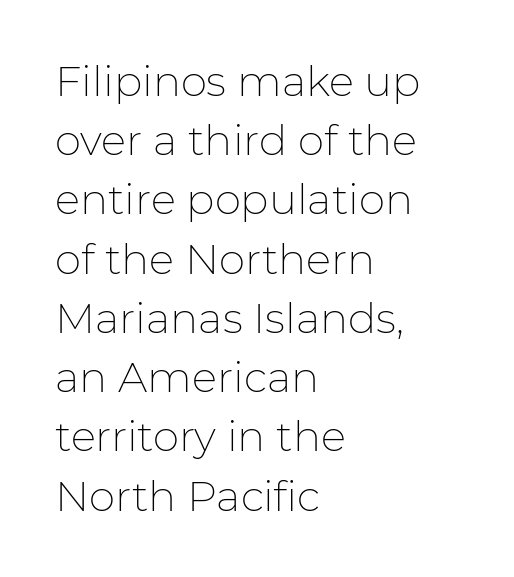
{"serif": "no", "italic": "no", "bold": "no", "weight": "thin", "width": "normal", "stroke_contrast": "low", "x_height": "medium", "monospaced": "no", "underline": "no", "align": "left", "line_spacing": "normal", "line_spacing_ratio": 1.41, "letter_spacing": "normal", "letter_spacing_em": 0.0, "glyph_px": 42}
